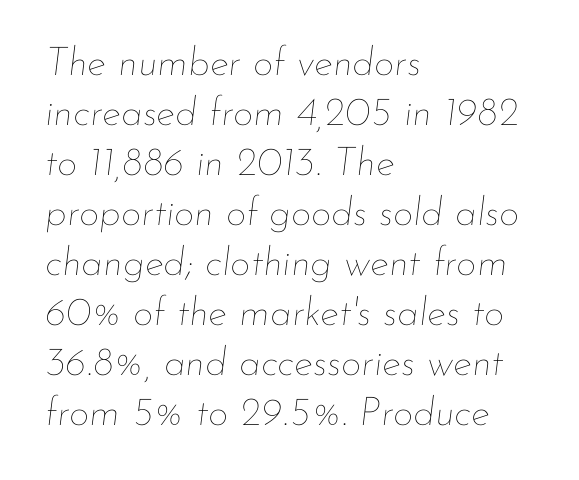
The rows are spaced the way most documents space them. Notice how the stems are inclined rather than vertical — that's the hallmark of italics. Weight: regular or lighter. Visually the block forms a straight wall on the left and a jagged coastline on the right. A typesetter would call this proportional, since set widths differ per character.
